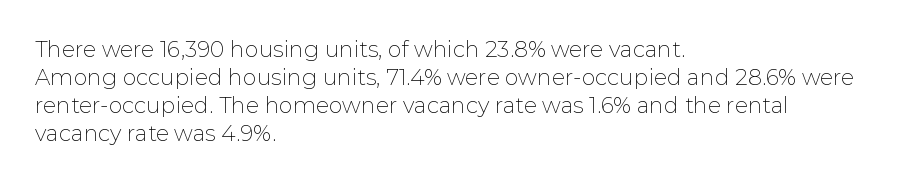
{"italic": "no", "bold": "no", "underline": "no", "align": "left", "line_spacing": "normal", "line_spacing_ratio": 1.27, "letter_spacing": "normal", "letter_spacing_em": 0.0, "glyph_px": 22}
